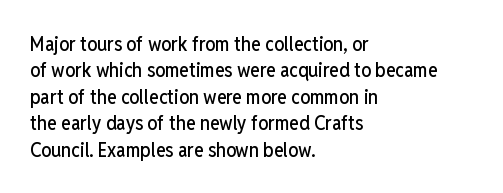
{"italic": "no", "underline": "no", "align": "left", "line_spacing": "normal", "line_spacing_ratio": 1.32, "letter_spacing": "normal", "letter_spacing_em": 0.0, "glyph_px": 20}
